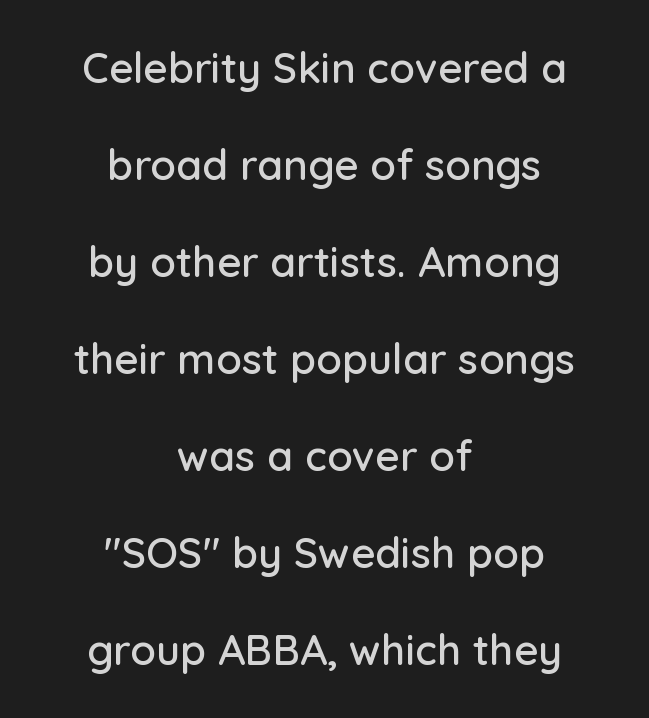
{"serif": "no", "italic": "no", "width": "normal", "stroke_contrast": "low", "x_height": "medium", "monospaced": "no", "underline": "no", "align": "center", "line_spacing": "loose", "line_spacing_ratio": 2.31, "letter_spacing": "normal", "letter_spacing_em": 0.0, "glyph_px": 42}
